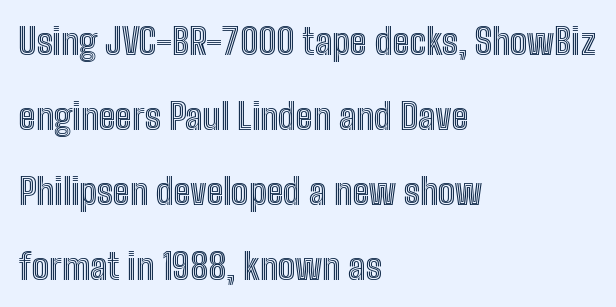
Q: Is the text italic (slanted)? A: No, it is upright.
Q: Is the text underlined? A: No.
Q: How is the paragraph aligned? A: Left-aligned.
Q: Is the spacing between letters normal or unusually wide? A: Normal.
Q: Is the spacing between lines tight, normal or loose? A: Loose.
Q: Width (condensed, normal, or wide)? A: Condensed.
Q: x-height? A: Medium.
Q: Monospaced? A: No.
